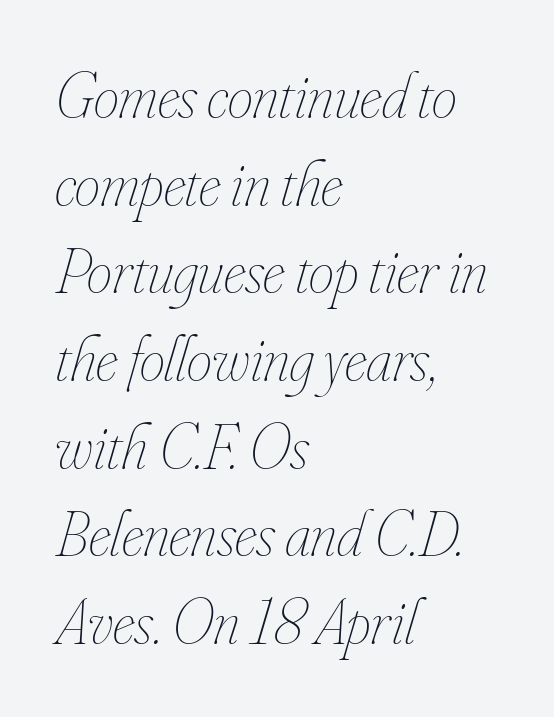
Q: Is the text bold? A: No.
Q: Is the text italic (slanted)? A: Yes, it leans right by about 16 degrees.
Q: Is the text underlined? A: No.
Q: How is the paragraph aligned? A: Left-aligned.
Q: Is the spacing between letters normal or unusually wide? A: Normal.
Q: Is the spacing between lines tight, normal or loose? A: Normal.
Q: Width (condensed, normal, or wide)? A: Condensed.
Q: Stroke contrast? A: Low.
Q: x-height? A: Small.
Q: Monospaced? A: No.
